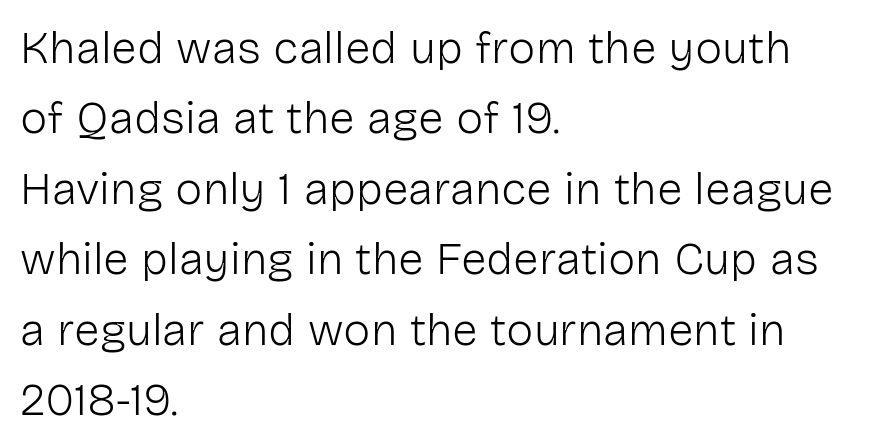
Line spacing here is normal. Weight: regular or lighter. Rendered with straight, roman letterforms. Look at the tracking — it's just the regular setting, nothing added. The space directly below the letters is spotless.
